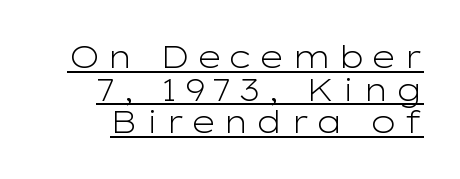
Examine the stroke ends and you'll find no serifs. A typesetter would call this heavily tracked-out type. The lettering is marked with a stroke running underneath it. Teacher's note: observe the even right margin — that is flush-right alignment.
